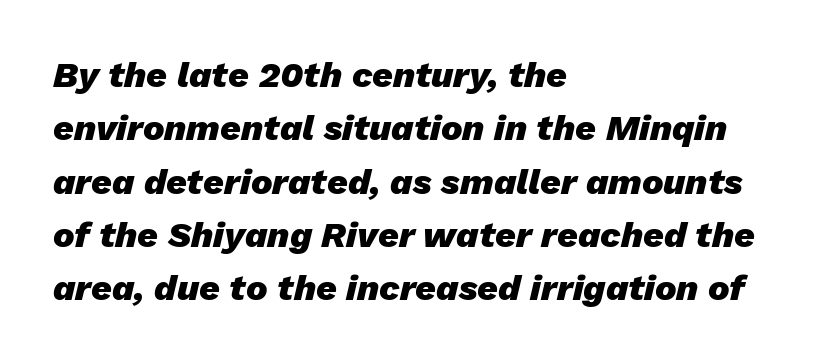
Characters follow at the spacing the type designer built in. Emphasis-style slanted type is in use. The block of text has a typical density, with ordinary space between rows. The lines are quadded left. Each row of text sits above clean, open space. Chunky letters — that's bold for sure.
